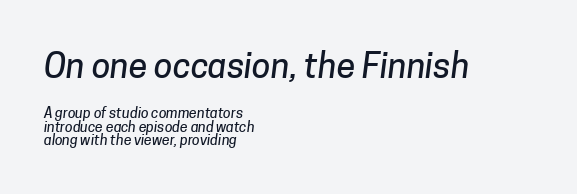
{"serif": "no", "width": "normal", "stroke_contrast": "low", "x_height": "medium", "monospaced": "no", "underline": "no", "align": "left", "line_spacing": "tight", "line_spacing_ratio": 0.97, "letter_spacing": "normal", "letter_spacing_em": 0.0, "larger_block": "first", "size_ratio": 2.43, "glyph_px": 34}
